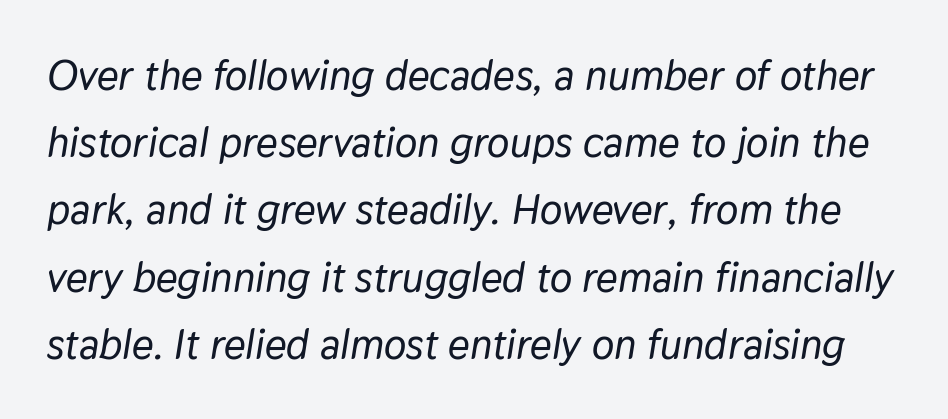
The image shows 42 px text type, italic (leaning right); set normal line spacing (1.6x), normal letter spacing, not underlined; low stroke contrast and a medium x-height.
